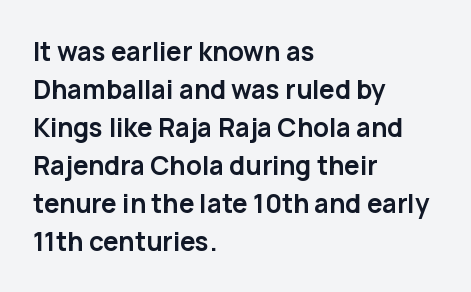
Q: Is the text bold? A: Yes.
Q: Is the text italic (slanted)? A: No, it is upright.
Q: Is the text underlined? A: No.
Q: How is the paragraph aligned? A: Left-aligned.
Q: Is the spacing between letters normal or unusually wide? A: Normal.
Q: Is the spacing between lines tight, normal or loose? A: Normal.
